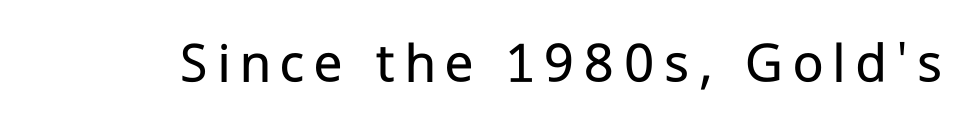
Lines of text with bare space underneath. Ascenders rise straight up at ninety degrees. Varying glyph widths throughout — classic text-font behaviour. Bold? No — there's no thickening of the strokes.
